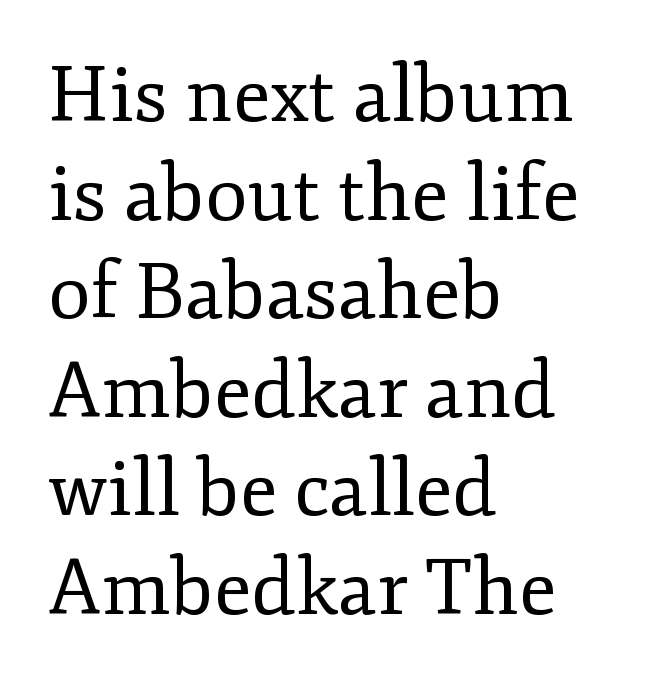
{"serif": "yes", "italic": "no", "bold": "no", "weight": "regular", "width": "normal", "stroke_contrast": "low", "x_height": "small", "monospaced": "no", "underline": "no", "align": "left", "line_spacing": "normal", "line_spacing_ratio": 1.28, "letter_spacing": "normal", "letter_spacing_em": 0.0, "glyph_px": 77}
